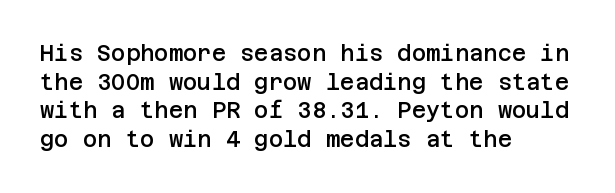
Q: Is the text bold? A: Semi-bold.
Q: Is the text italic (slanted)? A: No, it is upright.
Q: Is the text underlined? A: No.
Q: How is the paragraph aligned? A: Left-aligned.
Q: Is the spacing between letters normal or unusually wide? A: Normal.
Q: Is the spacing between lines tight, normal or loose? A: Normal.
